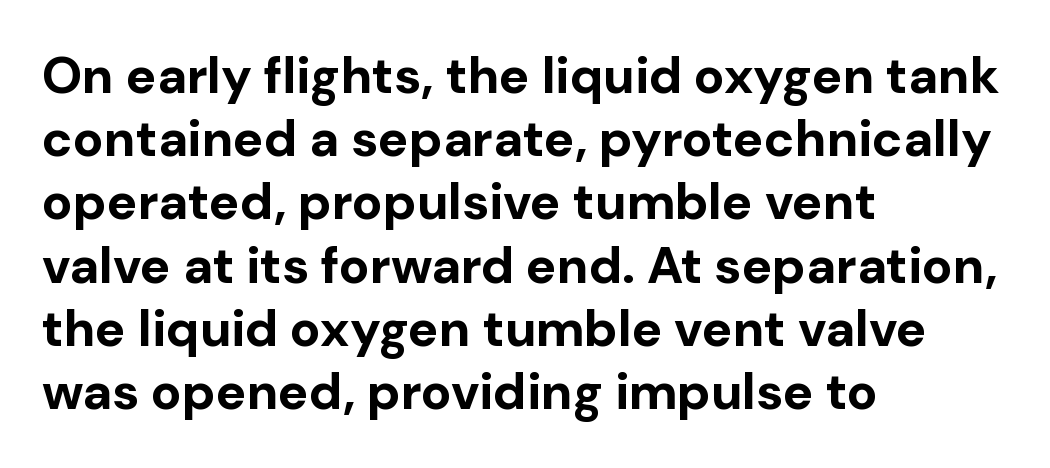
Q: Is the text bold? A: Yes.
Q: Is the text italic (slanted)? A: No, it is upright.
Q: Is the typeface a serif or a sans-serif typeface? A: Sans-serif.
Q: Is the text underlined? A: No.
Q: How is the paragraph aligned? A: Left-aligned.
Q: Is the spacing between letters normal or unusually wide? A: Normal.
Q: Width (condensed, normal, or wide)? A: Normal.
Q: Stroke contrast? A: Low.
Q: x-height? A: Medium.
Q: Monospaced? A: No.
